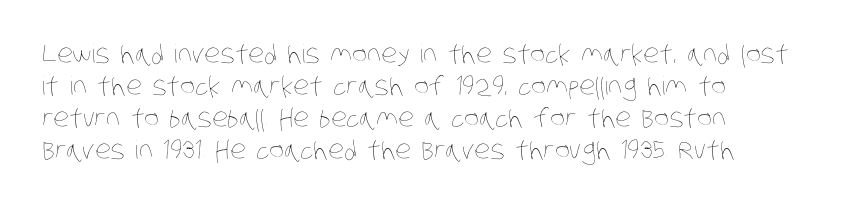
The typeface has the unassuming heft of standard copy or less. Spacing between characters is what you'd get straight out of the box. Short and long lines alike share a common starting point at left. Does the leading feel generous? No, just average.
